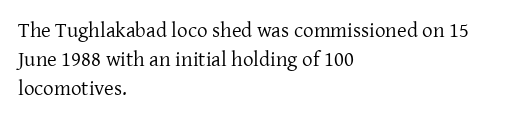
The image shows 21 px text type, upright; set left-aligned, normal line spacing (1.37x), normal letter spacing, not underlined.
